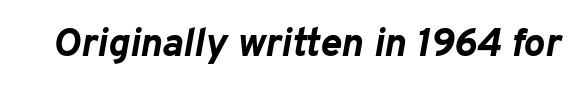
{"italic": "yes", "lean": "right", "slant_degrees": 10, "bold": "yes", "weight": "bold", "width": "normal", "stroke_contrast": "low", "x_height": "medium", "monospaced": "no", "underline": "no", "letter_spacing": "normal", "letter_spacing_em": 0.0, "glyph_px": 40}
